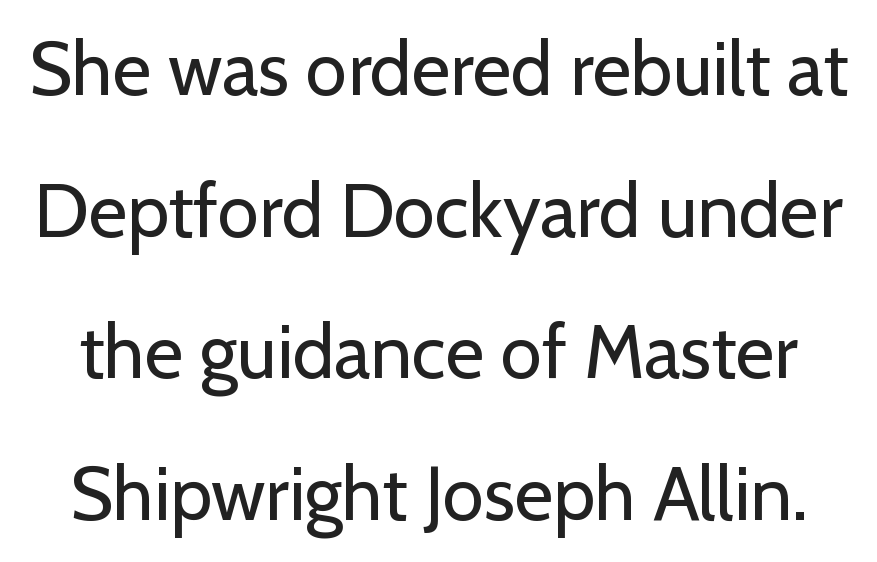
{"serif": "no", "italic": "no", "bold": "no", "weight": "regular", "width": "normal", "stroke_contrast": "low", "x_height": "medium", "monospaced": "no", "underline": "no", "line_spacing_ratio": 1.89, "letter_spacing": "normal", "letter_spacing_em": 0.0, "glyph_px": 75}
